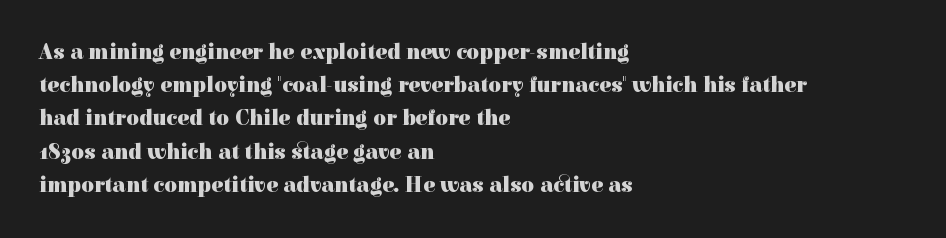
{"italic": "no", "bold": "yes", "underline": "no", "align": "left", "line_spacing": "normal", "line_spacing_ratio": 1.51, "letter_spacing": "normal", "letter_spacing_em": 0.0, "glyph_px": 22}
